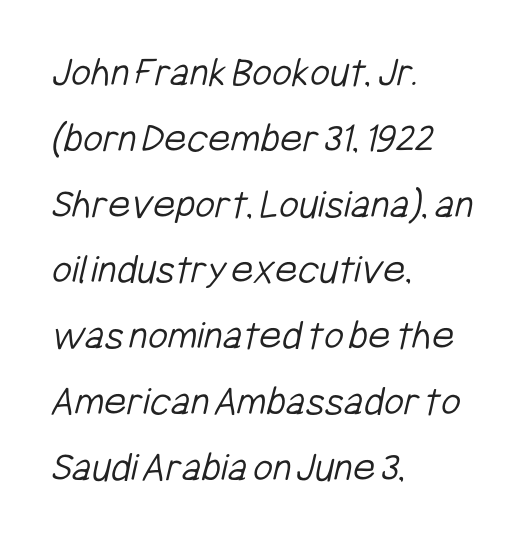
Q: Is the text bold? A: No.
Q: Is the typeface a serif or a sans-serif typeface? A: Sans-serif.
Q: Is the text underlined? A: No.
Q: How is the paragraph aligned? A: Left-aligned.
Q: Is the spacing between letters normal or unusually wide? A: Normal.
Q: Is the spacing between lines tight, normal or loose? A: Normal.
Q: Width (condensed, normal, or wide)? A: Condensed.
Q: Stroke contrast? A: Low.
Q: x-height? A: Medium.
Q: Monospaced? A: No.
